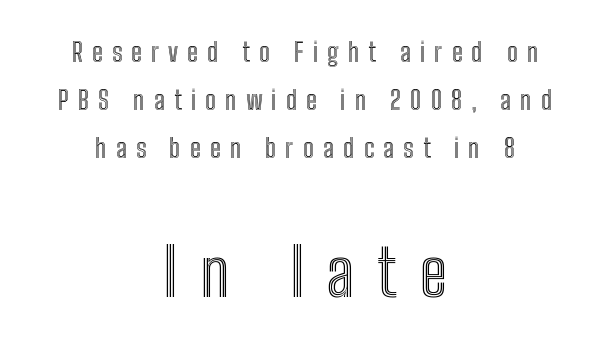
Q: Is the text italic (slanted)? A: No, it is upright.
Q: Is the text underlined? A: No.
Q: How is the paragraph aligned? A: Centered.
Q: Is the spacing between letters normal or unusually wide? A: Unusually wide.
Q: Which block of text is set in a larger size, the first (top) or the second (bottom)? A: The second (bottom) one.
Q: Width (condensed, normal, or wide)? A: Condensed.
Q: x-height? A: Medium.
Q: Monospaced? A: No.
